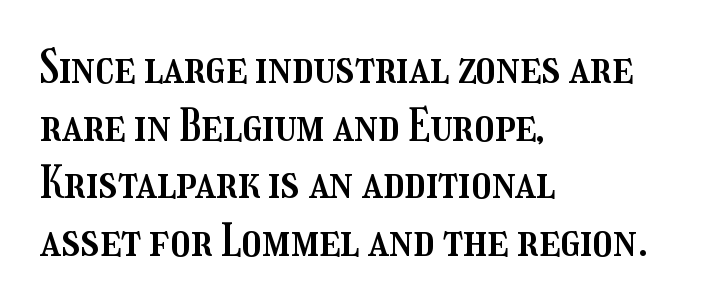
The image shows 45 px condensed type, upright; set left-aligned, normal line spacing (1.28x), normal letter spacing, not underlined; medium stroke contrast and a medium x-height.
